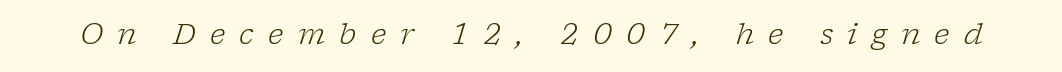
The image shows 29 px light serif type, italic (leaning right); set unusually wide letter spacing (+0.49 em), not underlined; low stroke contrast and a medium x-height.
